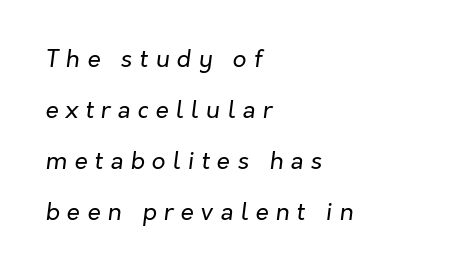
Observe the lean: these are italic letterforms. Loosely led — the rows are spread out. The specimen omits any rule beneath the text block's lines. The face used here is rendered with a markedly widened letterfit. The font is comparable to plain body text, perhaps lighter. Every row of glyphs begins at an identical x-position on the left.
